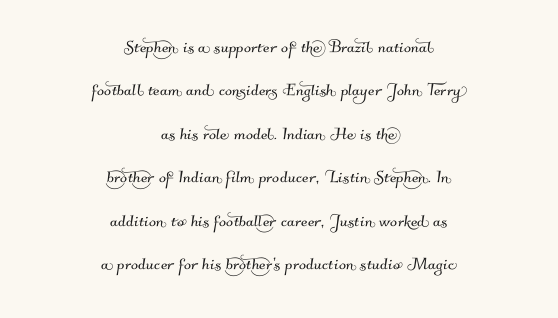
Vertically, the passage feels expansive, rows floating well apart. The gaps between neighbouring characters are ordinary and unremarkable. The rag falls on both sides of this text block equally. Only glyphs here, with clear space below each row.
